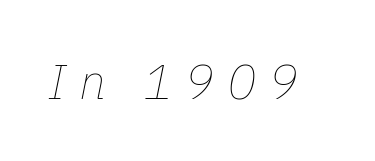
{"italic": "yes", "lean": "right", "slant_degrees": 11, "bold": "no", "weight": "thin", "width": "normal", "stroke_contrast": "low", "x_height": "medium", "monospaced": "no", "underline": "no", "letter_spacing": "wide", "letter_spacing_em": 0.26, "glyph_px": 49}
